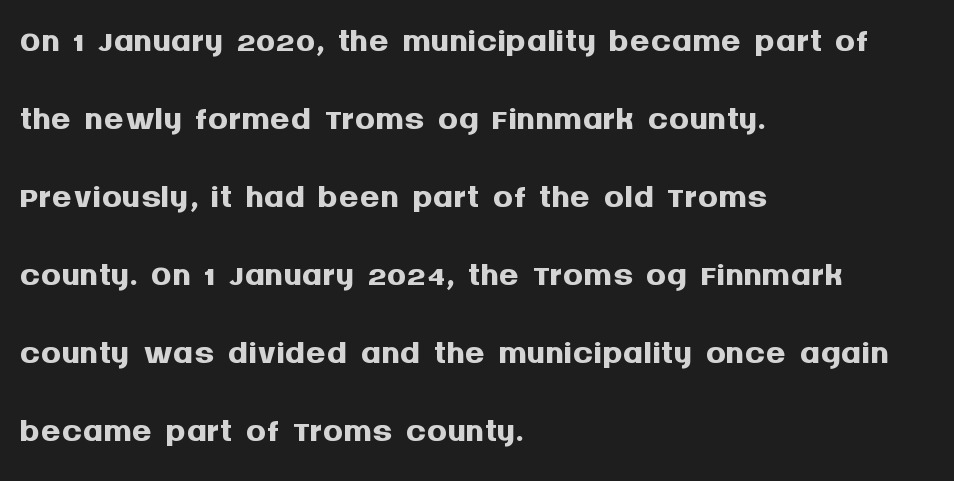
Q: Is the text bold? A: Yes.
Q: Is the text italic (slanted)? A: No, it is upright.
Q: Is the typeface a serif or a sans-serif typeface? A: Sans-serif.
Q: Is the text underlined? A: No.
Q: How is the paragraph aligned? A: Left-aligned.
Q: Is the spacing between letters normal or unusually wide? A: Normal.
Q: Is the spacing between lines tight, normal or loose? A: Normal.
Q: Width (condensed, normal, or wide)? A: Normal.
Q: Stroke contrast? A: Medium.
Q: x-height? A: Large.
Q: Monospaced? A: No.
